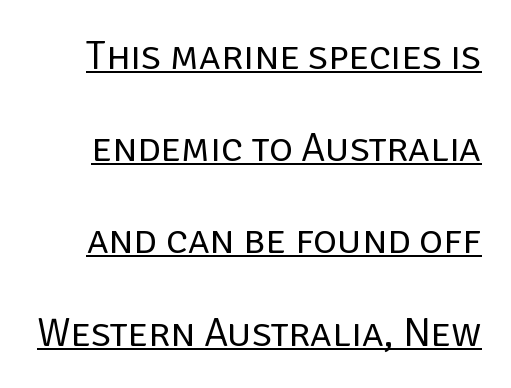
{"serif": "no", "italic": "no", "bold": "no", "weight": "regular", "width": "normal", "stroke_contrast": "low", "x_height": "large", "monospaced": "no", "underline": "yes", "line_spacing": "loose", "line_spacing_ratio": 2.25, "letter_spacing": "normal", "letter_spacing_em": 0.0, "glyph_px": 41}
